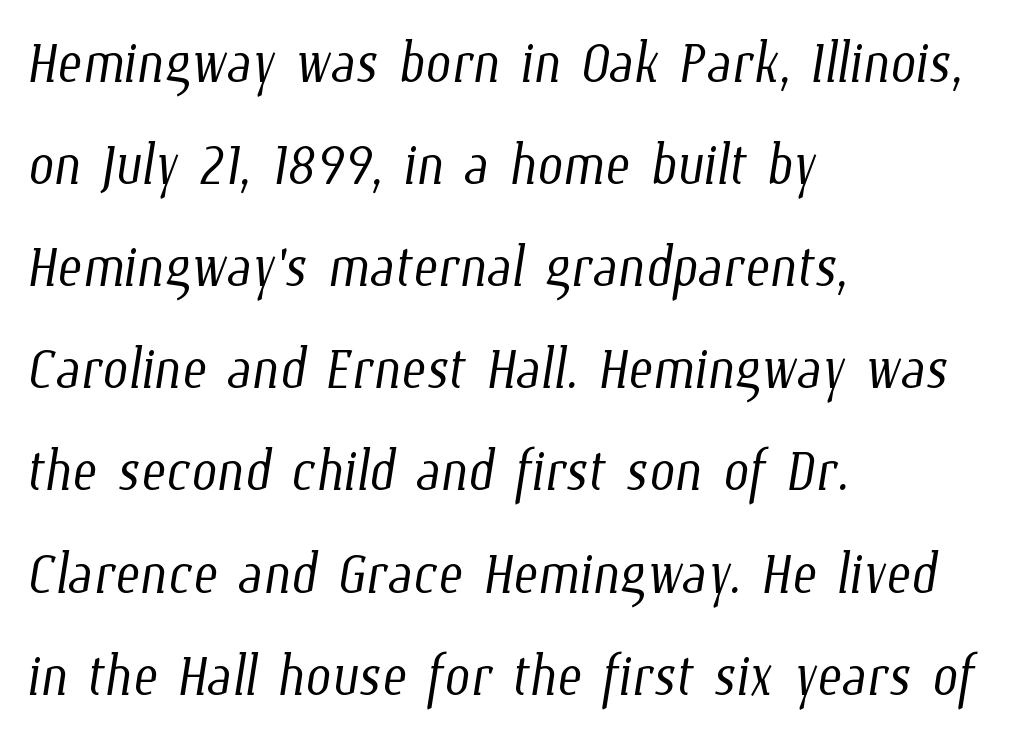
Q: Is the text bold? A: No.
Q: Is the text underlined? A: No.
Q: How is the paragraph aligned? A: Left-aligned.
Q: Is the spacing between letters normal or unusually wide? A: Normal.
Q: Is the spacing between lines tight, normal or loose? A: Normal.
Q: Width (condensed, normal, or wide)? A: Condensed.
Q: Stroke contrast? A: Low.
Q: x-height? A: Medium.
Q: Monospaced? A: No.
